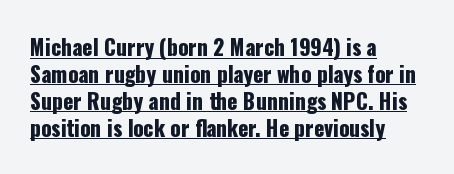
The typesetter has applied underlining to the passage shown. The lettering stays uniformly vertical, giving the passage a roman look. Line beginnings align vertically; line endings do not. Standard letterfit; no display-style spreading of the glyphs.
